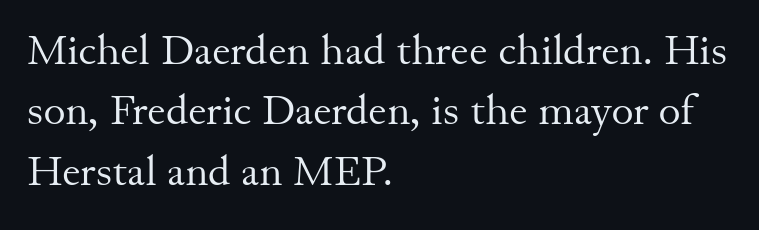
Baseline-to-baseline distance is the conventional proportion of letter height. Descenders are the only things crossing below the line. What stands out about the letter spacing? Nothing — it is the standard amount. Weight class: somewhere from thin through regular. Little horizontal feet cap the strokes, marking this as serif type. The axis of the letterforms is exactly vertical.
